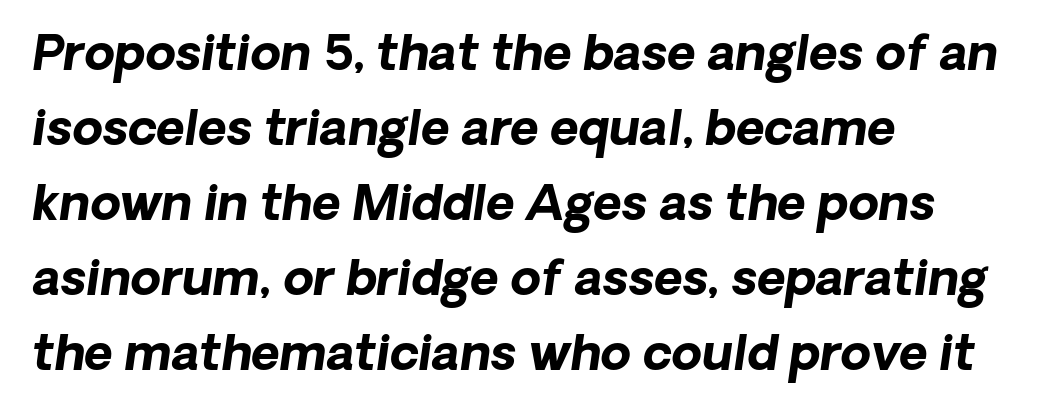
The image shows 49 px bold sans-serif type; set left-aligned, normal line spacing (1.53x), normal letter spacing, not underlined; low stroke contrast and a medium x-height.
